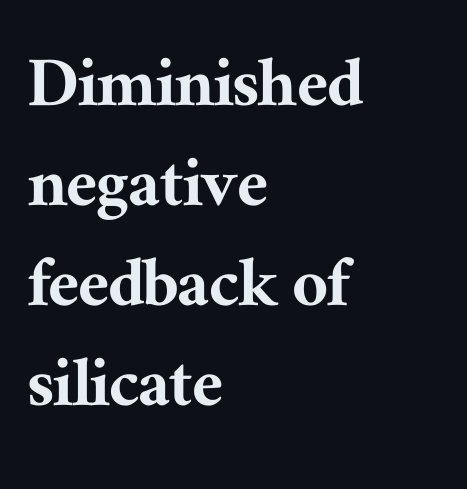
The image shows 78 px serif type, upright; set left-aligned, normal line spacing (1.28x), normal letter spacing, not underlined; medium stroke contrast and a medium x-height.
